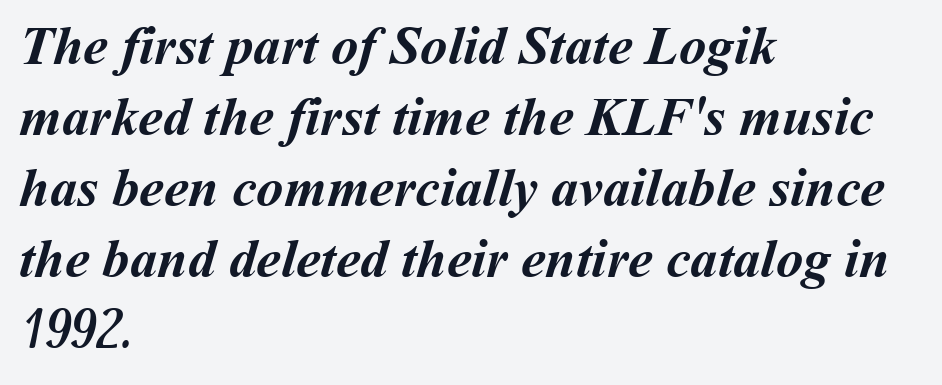
{"bold": "yes", "weight": "semibold", "width": "normal", "stroke_contrast": "medium", "x_height": "medium", "monospaced": "no", "underline": "no", "align": "left", "line_spacing": "normal", "line_spacing_ratio": 1.29, "letter_spacing": "normal", "letter_spacing_em": 0.0, "glyph_px": 55}
